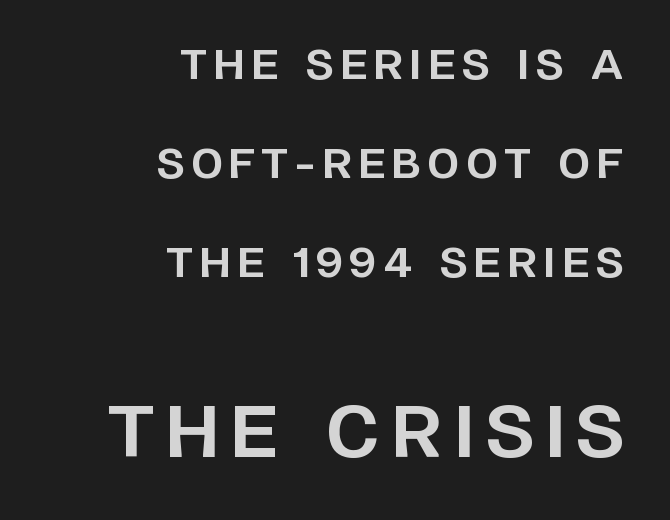
Designer's note — italics off, roman on. The baseline area is clear. Interline gaps are noticeably wide in this sample. As a designer I'd log this as weight 700, bold.
